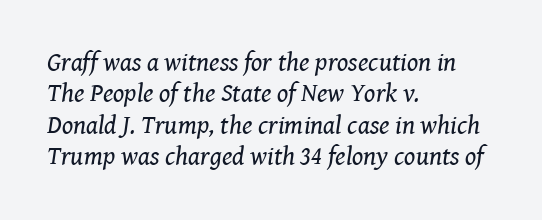
Observe the ordinary spacing: letters are neighbours, not strangers. Slant detected: the letters are inclined. If you drew a ruler down the left edge, every line would touch it. The font sits on the lighter half of the weight spectrum, regular included.
